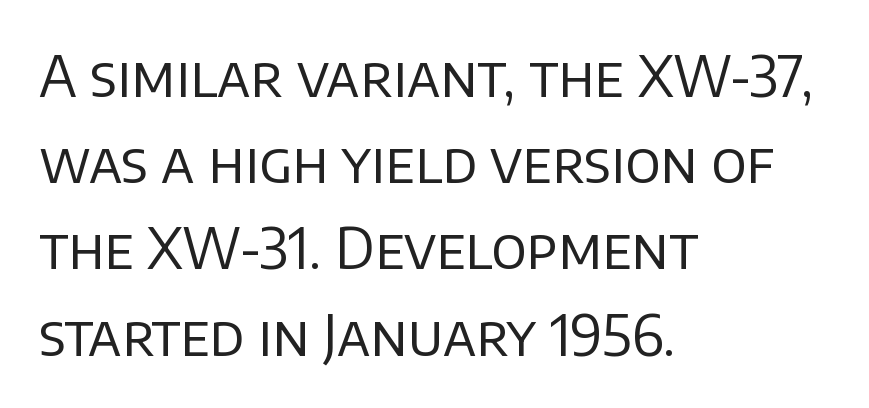
Is there much room between lines? A standard amount, neither cramped nor airy. A typesetter would call this proportional, since set widths differ per character. Observe the ordinary spacing: letters are neighbours, not strangers. Anything drawn beneath the words? Only blank space. These lines are composed in type without serifs. This is the regular roman posture of the typeface.
